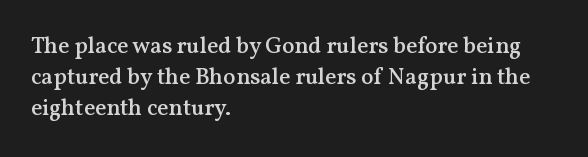
The image shows 23 px text type, upright; set left-aligned, normal line spacing (1.34x), normal letter spacing, not underlined.
